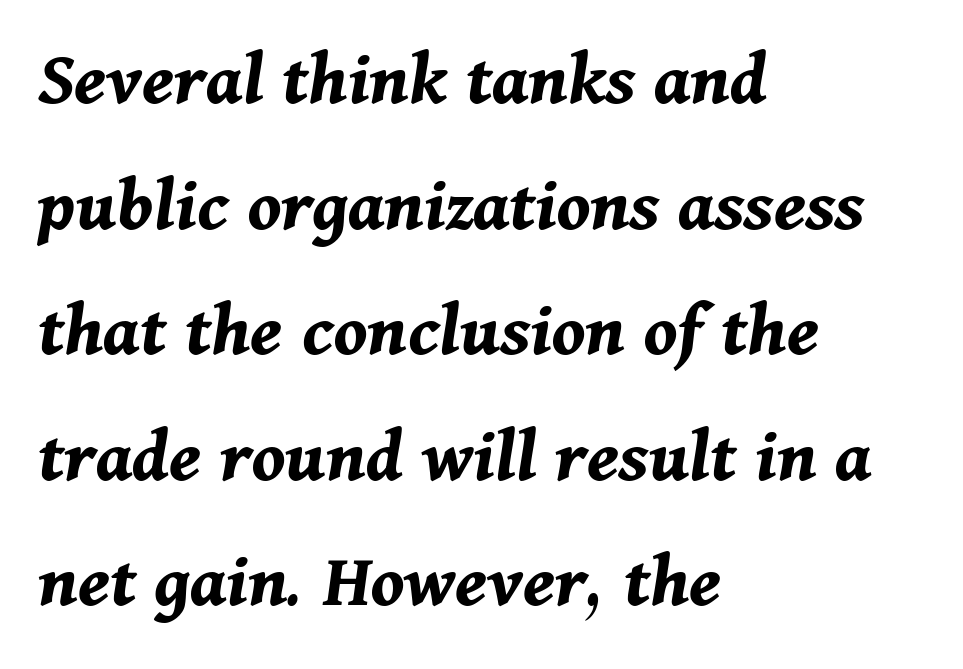
{"italic": "yes", "lean": "right", "slant_degrees": 11, "bold": "yes", "weight": "bold", "width": "normal", "stroke_contrast": "medium", "x_height": "medium", "monospaced": "no", "underline": "no", "align": "left", "line_spacing": "normal", "line_spacing_ratio": 1.59, "letter_spacing": "normal", "letter_spacing_em": 0.0, "glyph_px": 79}
